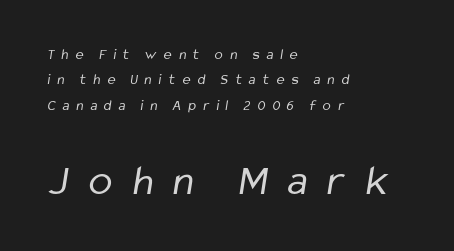
The rendering uses natural spacing where letterforms have individual widths. The following chunk of copy outweighs the initial chunk in type size. Compared with a centered layout, this one pins lines to the left instead. Beneath every word, the page is bare. Typographically, this falls in the sans-serif category.
